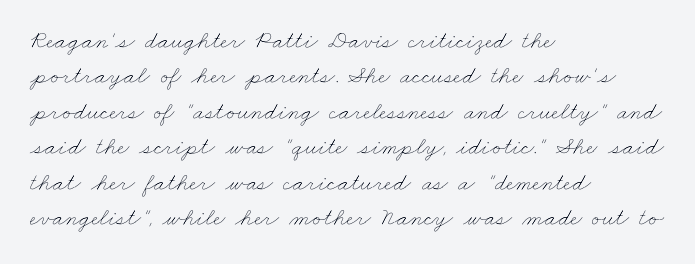
{"bold": "no", "underline": "no", "align": "left", "line_spacing": "normal", "line_spacing_ratio": 1.42, "letter_spacing": "normal", "letter_spacing_em": 0.0, "glyph_px": 25}
